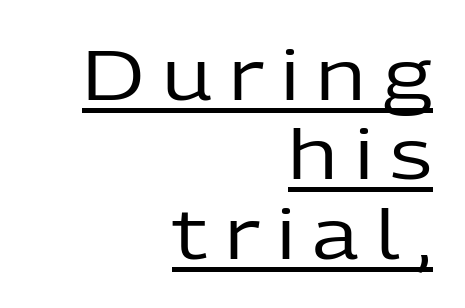
{"serif": "no", "italic": "no", "bold": "no", "weight": "regular", "width": "normal", "stroke_contrast": "low", "x_height": "medium", "monospaced": "no", "underline": "yes", "align": "right", "line_spacing": "tight", "line_spacing_ratio": 1.15, "letter_spacing": "wide", "letter_spacing_em": 0.25, "glyph_px": 69}
